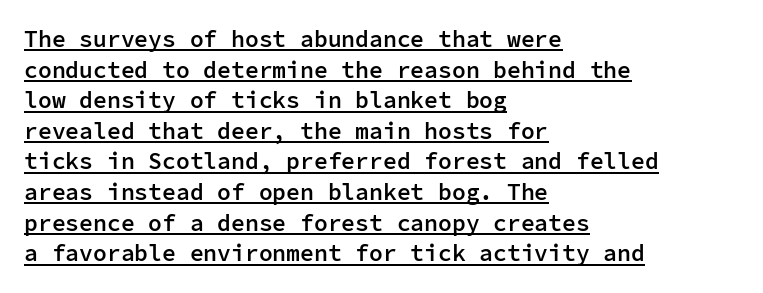
Q: Is the text bold? A: Semi-bold.
Q: Is the text italic (slanted)? A: No, it is upright.
Q: Is the text underlined? A: Yes.
Q: How is the paragraph aligned? A: Left-aligned.
Q: Is the spacing between letters normal or unusually wide? A: Normal.
Q: Is the spacing between lines tight, normal or loose? A: Normal.
